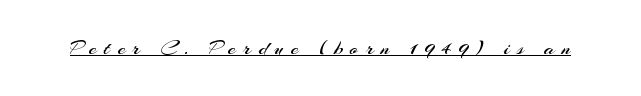
Q: Is the text bold? A: No.
Q: Is the text italic (slanted)? A: Yes.
Q: Is the text underlined? A: Yes.
Q: Is the spacing between letters normal or unusually wide? A: Unusually wide.
